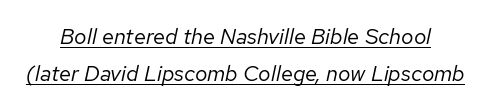
The strokes are not fattened; the text isn't bold. Students, observe the line beneath the letters — that is underlining. Tracking value appears to be zero — textbook default spacing. The block of text has a typical density, with ordinary space between rows.
